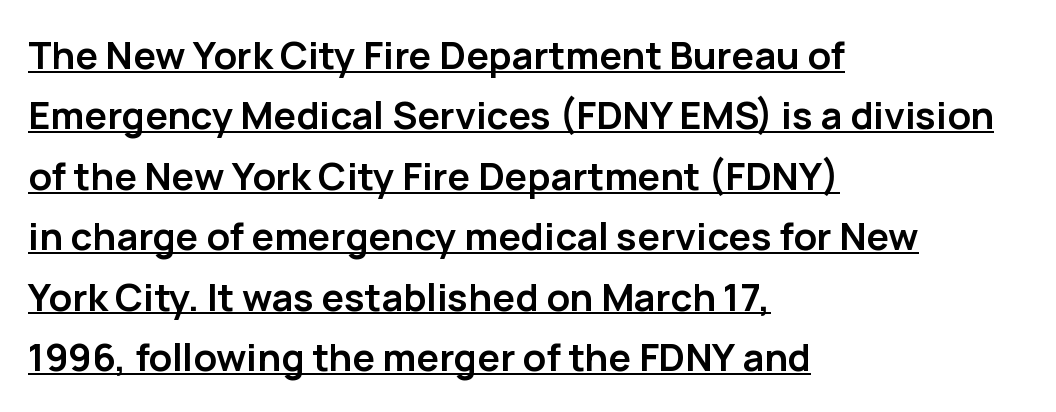
Q: Is the text bold? A: Yes.
Q: Is the text italic (slanted)? A: No, it is upright.
Q: Is the typeface a serif or a sans-serif typeface? A: Sans-serif.
Q: Is the text underlined? A: Yes.
Q: How is the paragraph aligned? A: Left-aligned.
Q: Is the spacing between letters normal or unusually wide? A: Normal.
Q: Is the spacing between lines tight, normal or loose? A: Normal.
Q: Width (condensed, normal, or wide)? A: Normal.
Q: Stroke contrast? A: Low.
Q: x-height? A: Medium.
Q: Monospaced? A: No.
